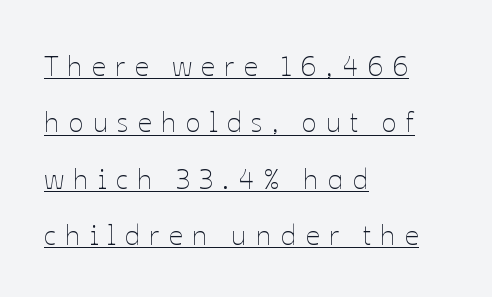
The image shows 28 px thin type, upright; set left-aligned, loose line spacing (2.01x), unusually wide letter spacing (+0.32 em), underlined; low stroke contrast and a medium x-height.
